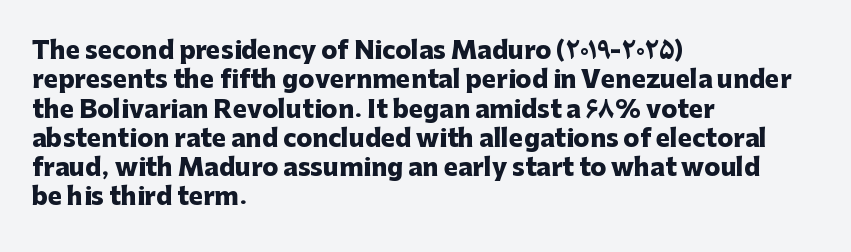
Check the space under the baseline: it is left empty. Words appear dense and cohesive because spacing is normal. Summary of weight: heavy, a full bold. Caption: multi-line text, flush left, ragged right.
